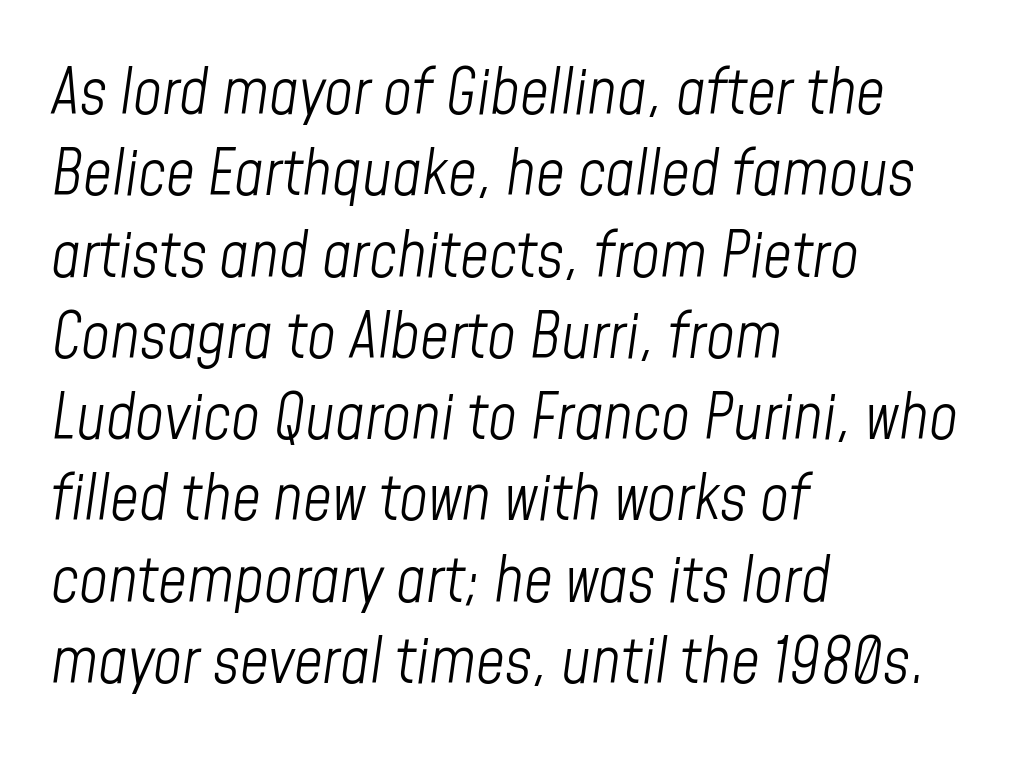
The strokes carry an ordinary text weight at most. The face used here is proportionally spaced, like ordinary book or web type. Standard letterfit; no display-style spreading of the glyphs. Summary of vertical rhythm: regular, with standard interline spacing. Any mark beneath the type? The region is blank.
